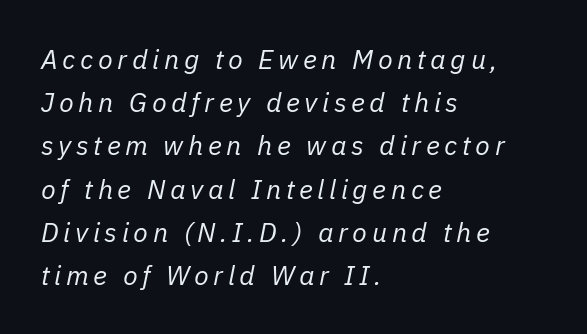
{"italic": "yes", "lean": "right", "slant_degrees": 11, "bold": "no", "underline": "no", "align": "left", "line_spacing": "normal", "line_spacing_ratio": 1.6, "glyph_px": 27}
